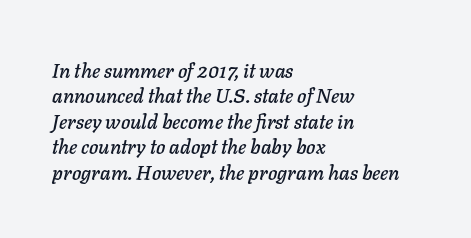
Caption: standard tracking, unaltered. Successive baselines arrive at the customary interval. Underline: absent. Compared with ordinary roman type, these characters are visibly tilted. This rendering uses left alignment, leaving the right contour irregular.
